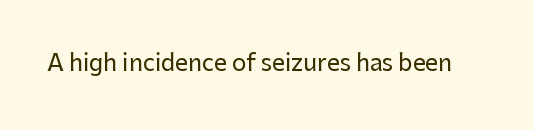
The image shows 23 px text type, upright; set normal letter spacing, not underlined.
